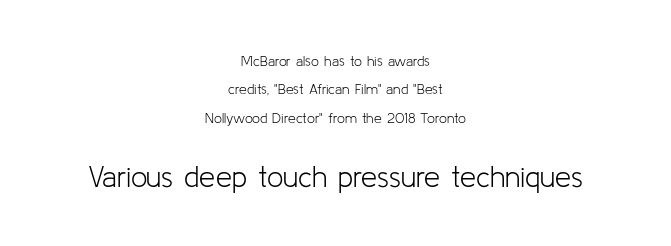
The image shows 29 px light sans-serif type, upright; set centered, loose line spacing (2.03x), normal letter spacing, not underlined; the second (bottom) block is 2.07x larger; low stroke contrast and a medium x-height.
